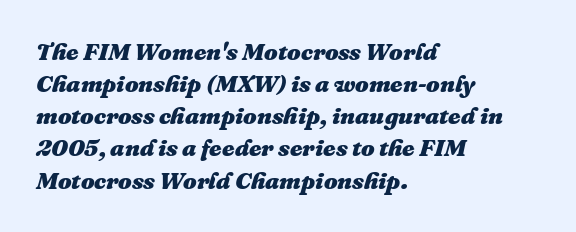
Q: Is the text bold? A: Yes.
Q: Is the text italic (slanted)? A: Yes, it leans right by about 16 degrees.
Q: Is the text underlined? A: No.
Q: How is the paragraph aligned? A: Left-aligned.
Q: Is the spacing between letters normal or unusually wide? A: Normal.
Q: Is the spacing between lines tight, normal or loose? A: Normal.
